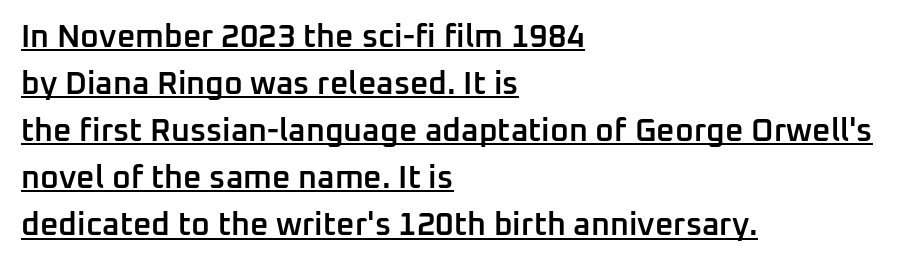
Q: Is the text bold? A: Semi-bold.
Q: Is the text italic (slanted)? A: No, it is upright.
Q: Is the typeface a serif or a sans-serif typeface? A: Sans-serif.
Q: Is the text underlined? A: Yes.
Q: How is the paragraph aligned? A: Left-aligned.
Q: Is the spacing between letters normal or unusually wide? A: Normal.
Q: Is the spacing between lines tight, normal or loose? A: Normal.
Q: Width (condensed, normal, or wide)? A: Normal.
Q: Stroke contrast? A: Low.
Q: x-height? A: Medium.
Q: Monospaced? A: No.
